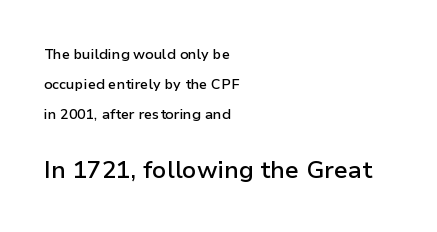
{"italic": "no", "bold": "semi", "underline": "no", "align": "left", "line_spacing": "loose", "line_spacing_ratio": 2.14, "letter_spacing": "normal", "letter_spacing_em": 0.0, "larger_block": "second", "size_ratio": 1.71, "glyph_px": 24}
